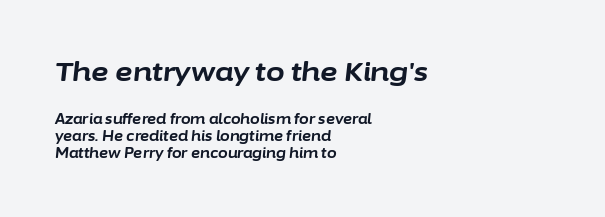
The image shows 27 px bold type, italic (leaning right); set left-aligned, line spacing 1.22x, normal letter spacing, not underlined; the first (top) block is 1.93x larger.
